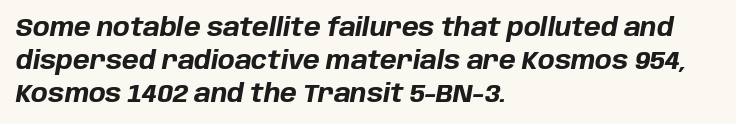
The image shows 25 px bold type, italic (leaning right); set left-aligned, normal line spacing (1.32x), normal letter spacing, not underlined.
